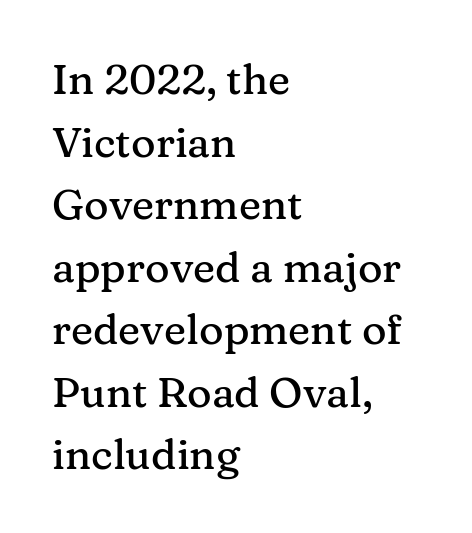
Q: Is the text italic (slanted)? A: No, it is upright.
Q: Is the typeface a serif or a sans-serif typeface? A: Serif.
Q: Is the text underlined? A: No.
Q: How is the paragraph aligned? A: Left-aligned.
Q: Is the spacing between letters normal or unusually wide? A: Normal.
Q: Is the spacing between lines tight, normal or loose? A: Normal.
Q: Width (condensed, normal, or wide)? A: Normal.
Q: Stroke contrast? A: Medium.
Q: x-height? A: Medium.
Q: Monospaced? A: No.
